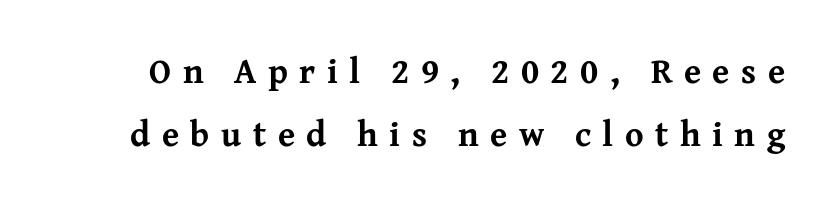
{"serif": "yes", "italic": "no", "bold": "yes", "weight": "bold", "width": "normal", "stroke_contrast": "medium", "x_height": "medium", "monospaced": "no", "underline": "no", "line_spacing_ratio": 1.81, "letter_spacing": "wide", "letter_spacing_em": 0.33, "glyph_px": 35}
